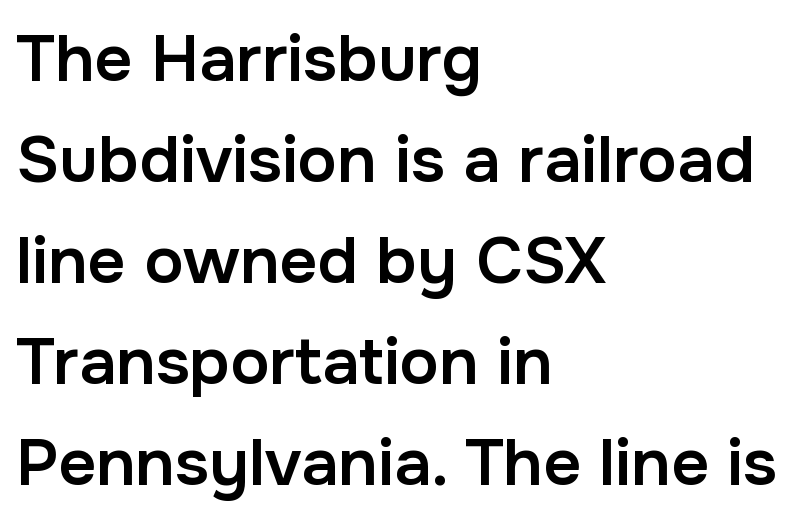
The image shows 66 px semibold sans-serif type, upright; set left-aligned, normal line spacing (1.53x), normal letter spacing, not underlined; low stroke contrast and a medium x-height.
